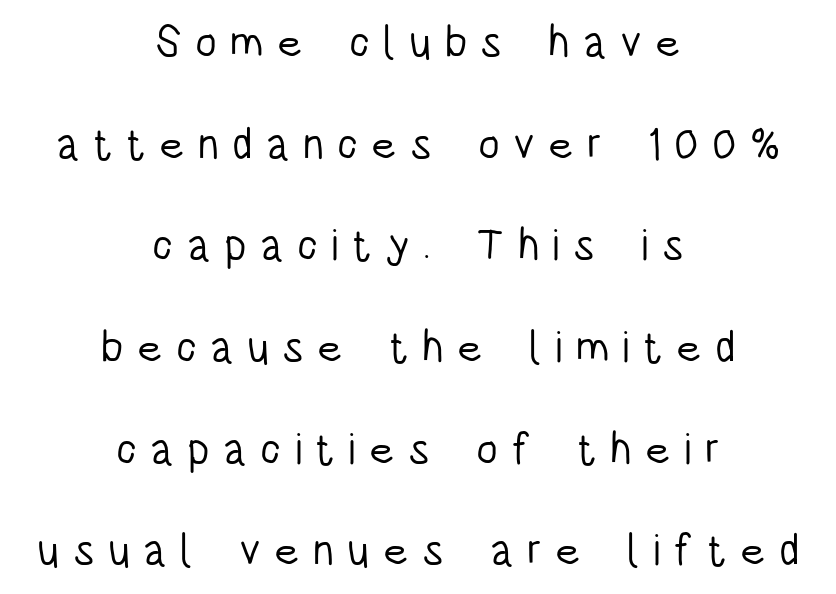
{"serif": "no", "italic": "no", "bold": "no", "weight": "light", "width": "condensed", "stroke_contrast": "low", "x_height": "large", "monospaced": "no", "underline": "no", "align": "center", "line_spacing": "loose", "line_spacing_ratio": 2.31, "letter_spacing": "wide", "letter_spacing_em": 0.3, "glyph_px": 44}
